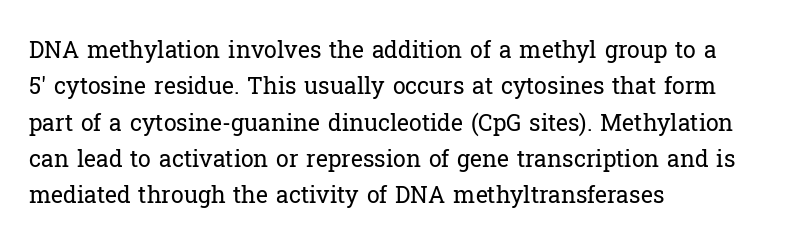
{"italic": "no", "bold": "no", "underline": "no", "align": "left", "line_spacing": "normal", "line_spacing_ratio": 1.58, "letter_spacing": "normal", "letter_spacing_em": 0.0, "glyph_px": 23}
